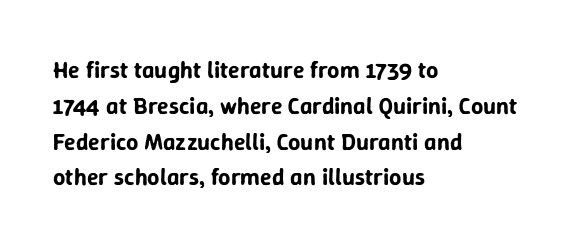
Summary of vertical rhythm: regular, with standard interline spacing. Is the block centered? No — it sits flush against the left margin. Nobody drew a line under any word here. Unlike italic type, these characters show no tilt at all.
